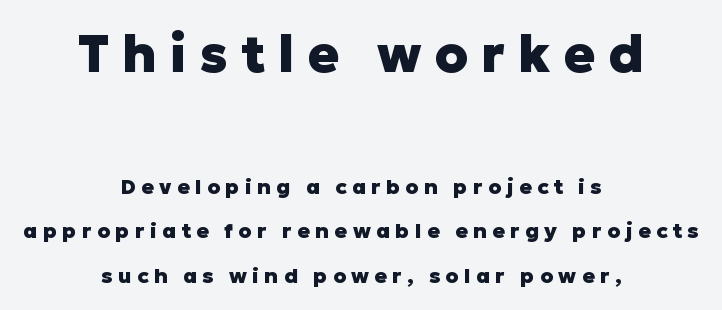
Tracking value appears strongly positive — letters spread wide. Unmarked baselines from the first word to the last. The glyphs have the mass of a bold cut. The whitespace from short lines is split evenly between both sides. When letters stand straight like this, we call the style roman or upright.
